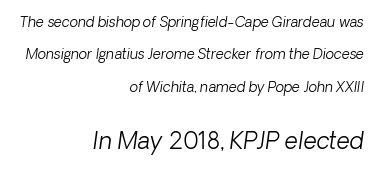
Q: Is the text bold? A: No.
Q: Is the text italic (slanted)? A: Yes, it leans right by about 8 degrees.
Q: Is the text underlined? A: No.
Q: How is the paragraph aligned? A: Right-aligned.
Q: Is the spacing between letters normal or unusually wide? A: Normal.
Q: Is the spacing between lines tight, normal or loose? A: Loose.
Q: Which block of text is set in a larger size, the first (top) or the second (bottom)? A: The second (bottom) one.
